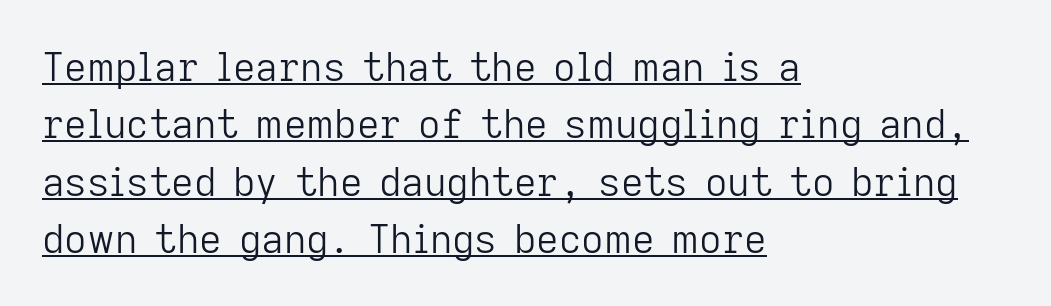
Q: Is the text bold? A: No.
Q: Is the text italic (slanted)? A: No, it is upright.
Q: Is the typeface a serif or a sans-serif typeface? A: Sans-serif.
Q: Is the text underlined? A: Yes.
Q: How is the paragraph aligned? A: Left-aligned.
Q: Is the spacing between letters normal or unusually wide? A: Normal.
Q: Is the spacing between lines tight, normal or loose? A: Normal.
Q: Width (condensed, normal, or wide)? A: Normal.
Q: Stroke contrast? A: Low.
Q: x-height? A: Medium.
Q: Monospaced? A: No.
